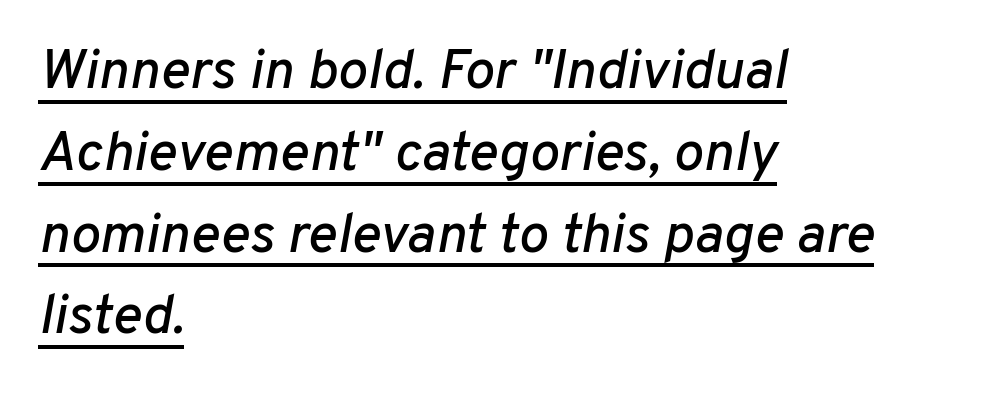
Q: Is the text italic (slanted)? A: Yes, it leans right by about 10 degrees.
Q: Is the text underlined? A: Yes.
Q: How is the paragraph aligned? A: Left-aligned.
Q: Is the spacing between letters normal or unusually wide? A: Normal.
Q: Is the spacing between lines tight, normal or loose? A: Normal.
Q: Width (condensed, normal, or wide)? A: Normal.
Q: Stroke contrast? A: Low.
Q: x-height? A: Medium.
Q: Monospaced? A: No.
